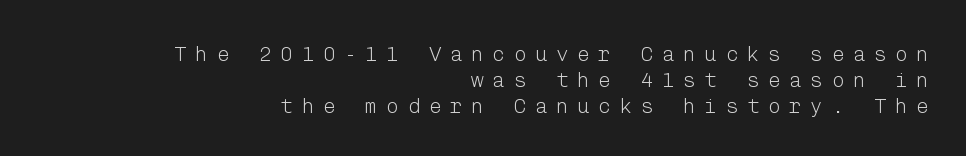
Q: Is the text bold? A: No.
Q: Is the text italic (slanted)? A: No, it is upright.
Q: Is the text underlined? A: No.
Q: How is the paragraph aligned? A: Right-aligned.
Q: Is the spacing between letters normal or unusually wide? A: Unusually wide.
